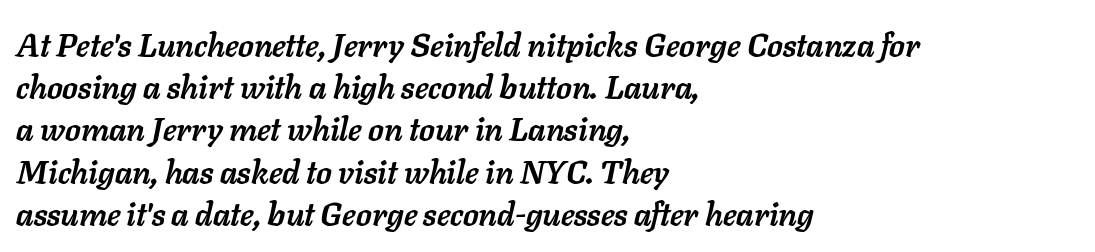
The image shows 32 px semibold type, italic (leaning right); set left-aligned, normal line spacing (1.32x), normal letter spacing, not underlined; low stroke contrast and a medium x-height.
